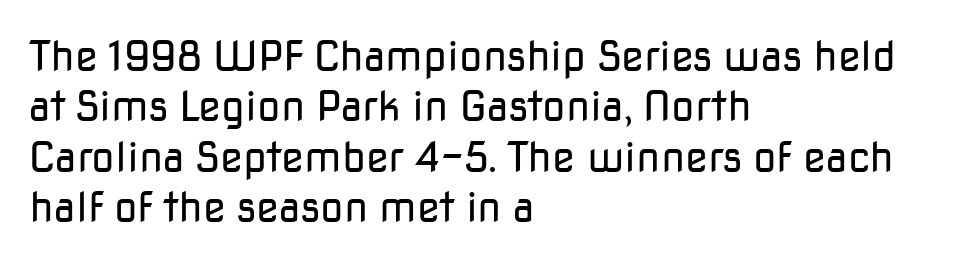
Q: Is the text bold? A: No.
Q: Is the text italic (slanted)? A: No, it is upright.
Q: Is the typeface a serif or a sans-serif typeface? A: Sans-serif.
Q: Is the text underlined? A: No.
Q: How is the paragraph aligned? A: Left-aligned.
Q: Is the spacing between letters normal or unusually wide? A: Normal.
Q: Width (condensed, normal, or wide)? A: Normal.
Q: Stroke contrast? A: Low.
Q: x-height? A: Medium.
Q: Monospaced? A: No.
